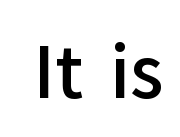
The image shows 70 px semibold sans-serif type, upright; set normal letter spacing, not underlined; low stroke contrast and a medium x-height.
